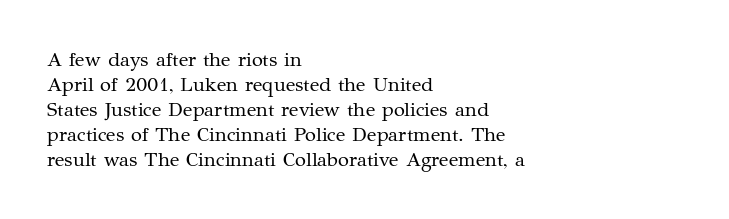
Q: Is the text bold? A: No.
Q: Is the text italic (slanted)? A: No, it is upright.
Q: Is the text underlined? A: No.
Q: How is the paragraph aligned? A: Left-aligned.
Q: Is the spacing between letters normal or unusually wide? A: Normal.
Q: Is the spacing between lines tight, normal or loose? A: Normal.
